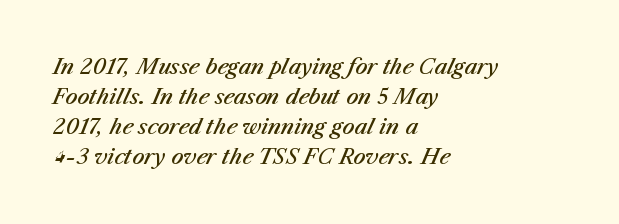
{"italic": "yes", "lean": "right", "slant_degrees": 23, "bold": "semi", "underline": "no", "align": "left", "line_spacing": "normal", "line_spacing_ratio": 1.43, "letter_spacing": "normal", "letter_spacing_em": 0.0, "glyph_px": 21}
